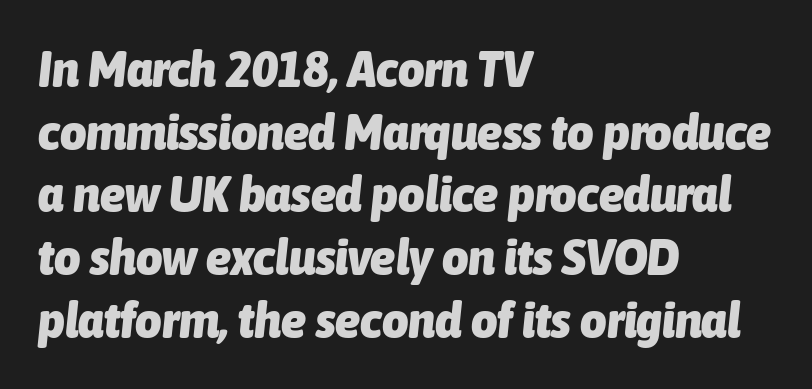
The image shows 51 px heavy, condensed type, italic (leaning right); set left-aligned, line spacing 1.23x, normal letter spacing, not underlined; low stroke contrast and a medium x-height.
